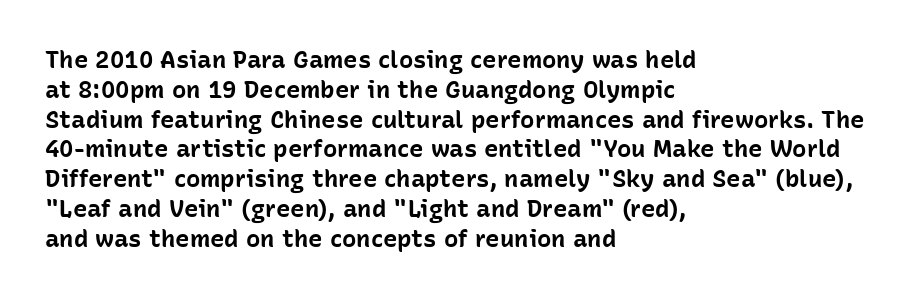
Every character sits straight up, as roman type does. This rendering uses left alignment, leaving the right contour irregular. Letters rest on an invisible, unmarked baseline. The passage shown has conventional tracking throughout. Pretty heavy lettering here — definitely bold.
